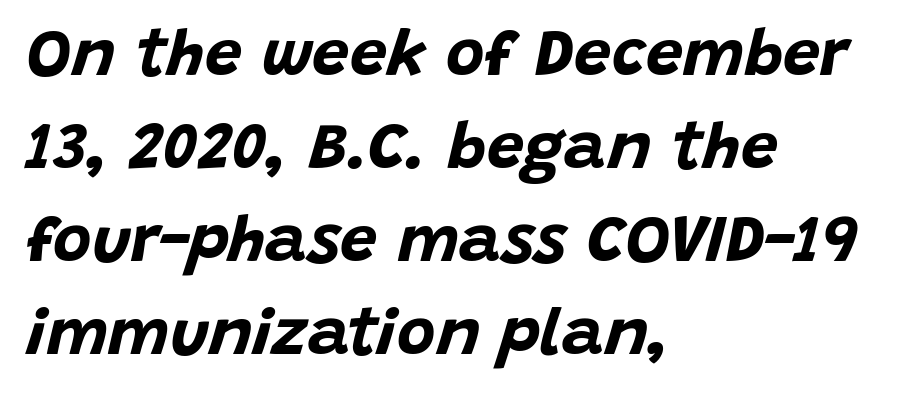
The image shows 66 px bold type, italic (leaning right); set left-aligned, normal line spacing (1.41x), normal letter spacing, not underlined; low stroke contrast and a large x-height.
